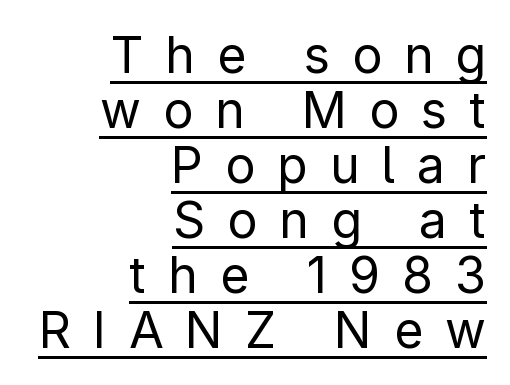
The image shows 50 px regular-weight sans-serif type, upright; set right-aligned, tight line spacing (1.1x), unusually wide letter spacing (+0.44 em), underlined; low stroke contrast and a medium x-height.
